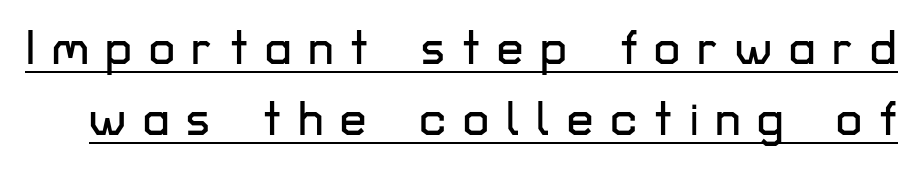
The image shows 47 px sans-serif type, upright; set normal line spacing (1.51x), unusually wide letter spacing (+0.36 em), underlined; low stroke contrast and a medium x-height.
